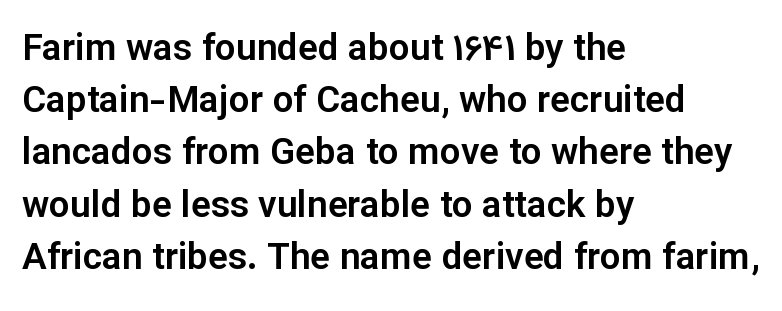
The image shows 37 px sans-serif type, upright; set left-aligned, normal line spacing (1.41x), normal letter spacing, not underlined; low stroke contrast and a medium x-height.
